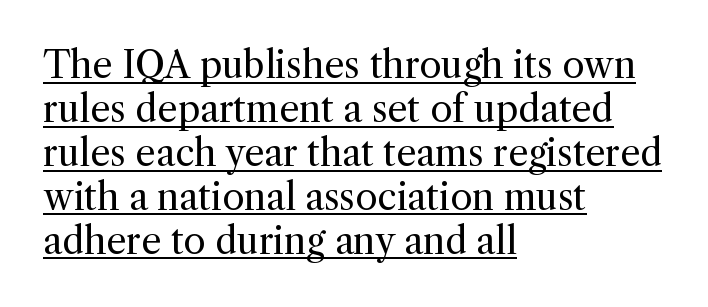
{"serif": "yes", "italic": "no", "bold": "no", "weight": "regular", "width": "normal", "x_height": "medium", "monospaced": "no", "underline": "yes", "align": "left", "line_spacing_ratio": 1.22, "letter_spacing": "normal", "letter_spacing_em": 0.0, "glyph_px": 36}
